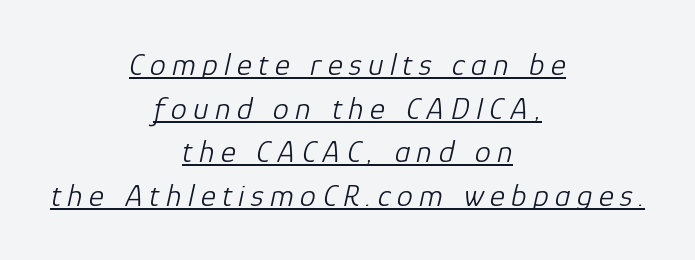
The passage shown leans; its letterforms are oblique. Spacing verdict: proportional, widths tailored to each character. This block has exactly the height ordinary leading produces. Decoration check: the copy is underlined. Summary of weight: not heavy and not bold. Is the letter spacing exaggerated? Yes — the characters are pushed far apart.
